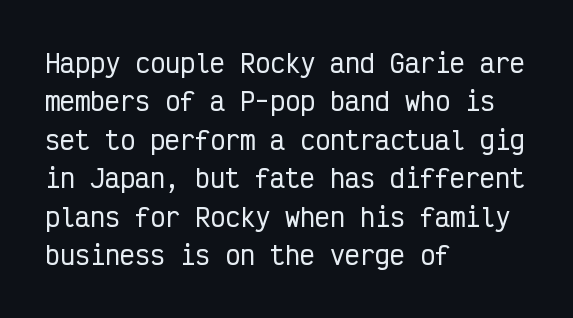
Q: Is the text italic (slanted)? A: No, it is upright.
Q: Is the text underlined? A: No.
Q: How is the paragraph aligned? A: Left-aligned.
Q: Is the spacing between letters normal or unusually wide? A: Normal.
Q: Is the spacing between lines tight, normal or loose? A: Normal.
